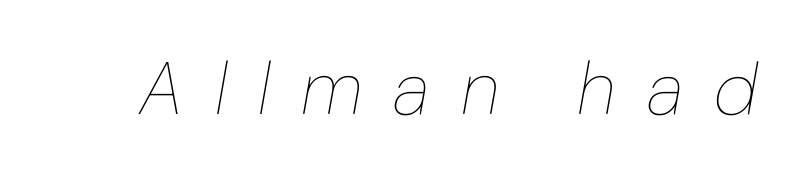
{"italic": "yes", "lean": "right", "slant_degrees": 10, "bold": "no", "weight": "thin", "width": "normal", "stroke_contrast": "low", "x_height": "medium", "monospaced": "no", "underline": "no", "letter_spacing": "wide", "letter_spacing_em": 0.42, "glyph_px": 74}
